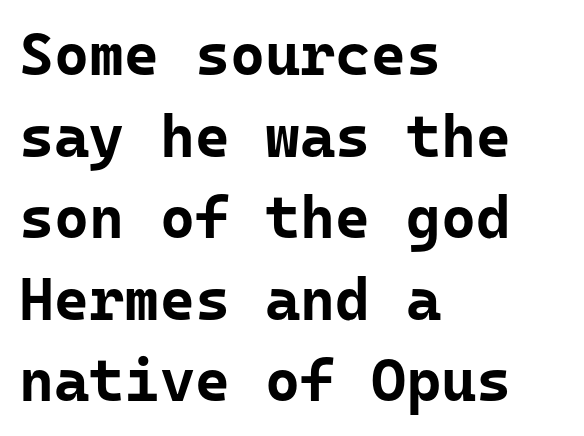
The image shows 60 px bold sans-serif type, upright; set left-aligned, normal line spacing (1.36x), normal letter spacing, not underlined; low stroke contrast and a medium x-height.
